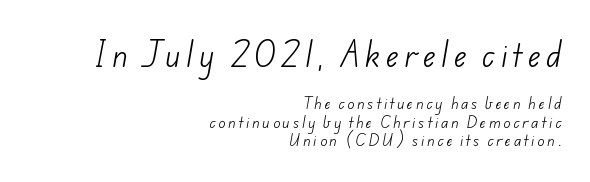
{"serif": "no", "bold": "no", "weight": "light", "width": "normal", "stroke_contrast": "low", "x_height": "small", "monospaced": "no", "underline": "no", "align": "right", "line_spacing": "normal", "line_spacing_ratio": 1.31, "letter_spacing": "wide", "letter_spacing_em": 0.21, "larger_block": "first", "size_ratio": 2.07, "glyph_px": 29}
